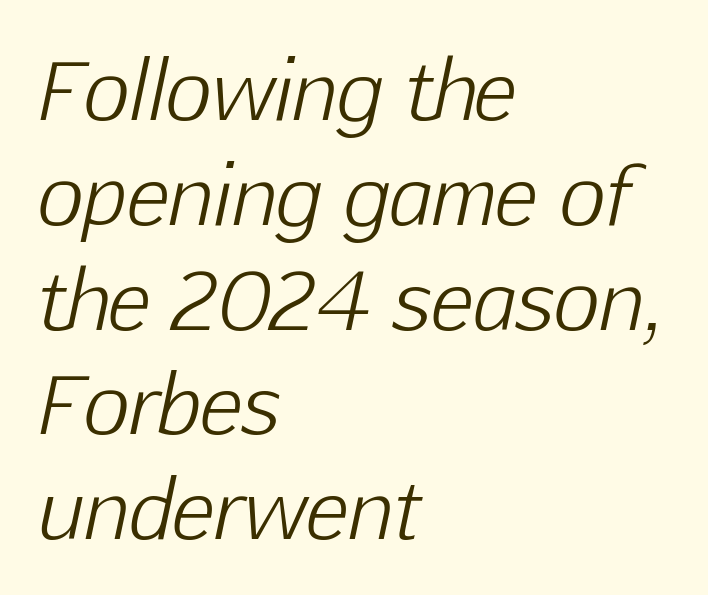
Each letter keeps its own natural width here, so spacing adapts to shape. The strokes carry an ordinary text weight at most. The passage shown leans; its letterforms are oblique. The block of text has a typical density, with ordinary space between rows. Underline: absent.
